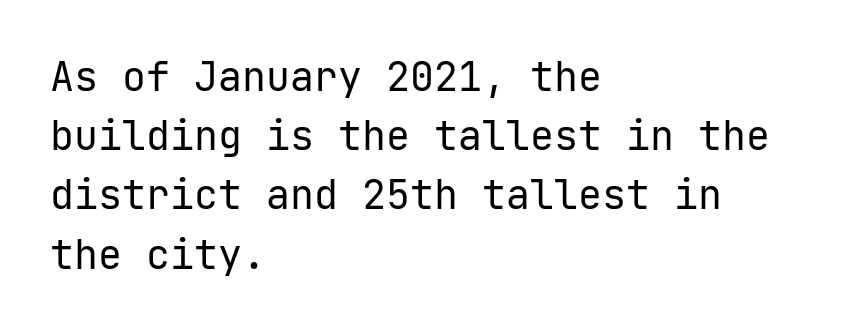
{"serif": "no", "italic": "no", "bold": "no", "weight": "regular", "width": "normal", "stroke_contrast": "low", "x_height": "medium", "underline": "no", "align": "left", "line_spacing": "normal", "line_spacing_ratio": 1.48, "letter_spacing": "normal", "letter_spacing_em": 0.0, "glyph_px": 40}
